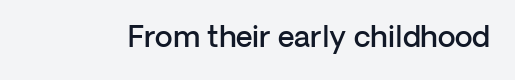
Q: Is the text bold? A: Semi-bold.
Q: Is the text italic (slanted)? A: No, it is upright.
Q: Is the typeface a serif or a sans-serif typeface? A: Sans-serif.
Q: Is the text underlined? A: No.
Q: Is the spacing between letters normal or unusually wide? A: Normal.
Q: Width (condensed, normal, or wide)? A: Normal.
Q: Stroke contrast? A: Low.
Q: x-height? A: Medium.
Q: Monospaced? A: No.
